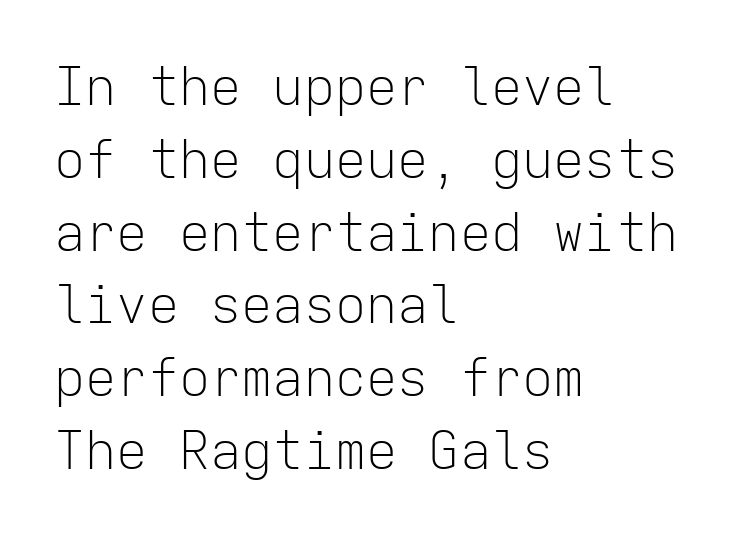
Q: Is the text bold? A: No.
Q: Is the text italic (slanted)? A: No, it is upright.
Q: Is the typeface a serif or a sans-serif typeface? A: Sans-serif.
Q: Is the text underlined? A: No.
Q: How is the paragraph aligned? A: Left-aligned.
Q: Is the spacing between letters normal or unusually wide? A: Normal.
Q: Is the spacing between lines tight, normal or loose? A: Normal.
Q: Width (condensed, normal, or wide)? A: Normal.
Q: Stroke contrast? A: Low.
Q: x-height? A: Medium.
Q: Monospaced? A: Yes.
